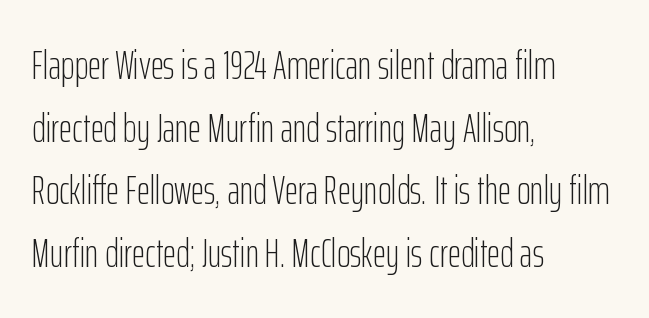
Q: Is the text bold? A: No.
Q: Is the text italic (slanted)? A: No, it is upright.
Q: Is the typeface a serif or a sans-serif typeface? A: Sans-serif.
Q: Is the text underlined? A: No.
Q: How is the paragraph aligned? A: Left-aligned.
Q: Is the spacing between letters normal or unusually wide? A: Normal.
Q: Is the spacing between lines tight, normal or loose? A: Normal.
Q: Width (condensed, normal, or wide)? A: Condensed.
Q: Stroke contrast? A: Low.
Q: x-height? A: Medium.
Q: Monospaced? A: No.
